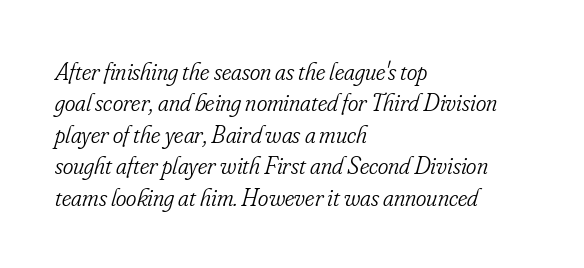
Q: Is the text bold? A: No.
Q: Is the text italic (slanted)? A: Yes, it leans right by about 16 degrees.
Q: Is the text underlined? A: No.
Q: How is the paragraph aligned? A: Left-aligned.
Q: Is the spacing between letters normal or unusually wide? A: Normal.
Q: Is the spacing between lines tight, normal or loose? A: Normal.
